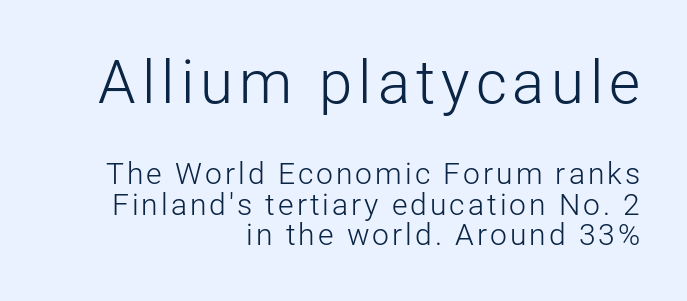
Q: Is the text bold? A: No.
Q: Is the text italic (slanted)? A: No, it is upright.
Q: Is the typeface a serif or a sans-serif typeface? A: Sans-serif.
Q: Is the text underlined? A: No.
Q: How is the paragraph aligned? A: Right-aligned.
Q: Is the spacing between lines tight, normal or loose? A: Tight.
Q: Which block of text is set in a larger size, the first (top) or the second (bottom)? A: The first (top) one.
Q: Width (condensed, normal, or wide)? A: Normal.
Q: Stroke contrast? A: Low.
Q: x-height? A: Medium.
Q: Monospaced? A: No.
